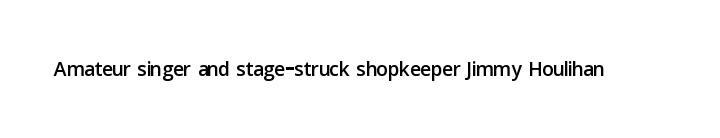
The letterforms sit shoulder to shoulder at normal distance. Vertical strokes here are truly vertical. Proportional: the letters do not fall into vertical columns. The specimen omits any rule beneath the text block's lines. Typographically, this falls in the sans-serif category.
